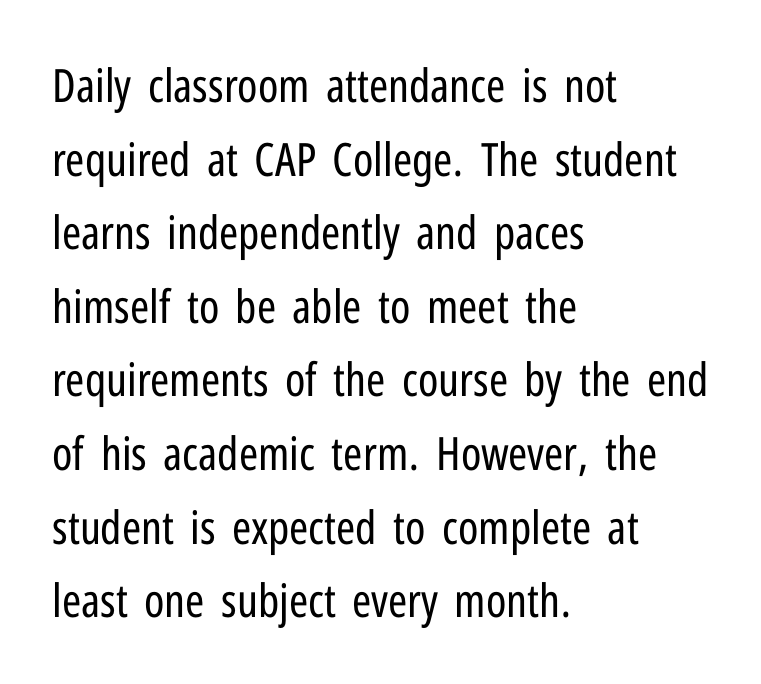
Q: Is the text bold? A: No.
Q: Is the text italic (slanted)? A: No, it is upright.
Q: Is the typeface a serif or a sans-serif typeface? A: Sans-serif.
Q: Is the text underlined? A: No.
Q: How is the paragraph aligned? A: Left-aligned.
Q: Is the spacing between letters normal or unusually wide? A: Normal.
Q: Is the spacing between lines tight, normal or loose? A: Normal.
Q: Width (condensed, normal, or wide)? A: Condensed.
Q: Stroke contrast? A: Low.
Q: x-height? A: Medium.
Q: Monospaced? A: No.
